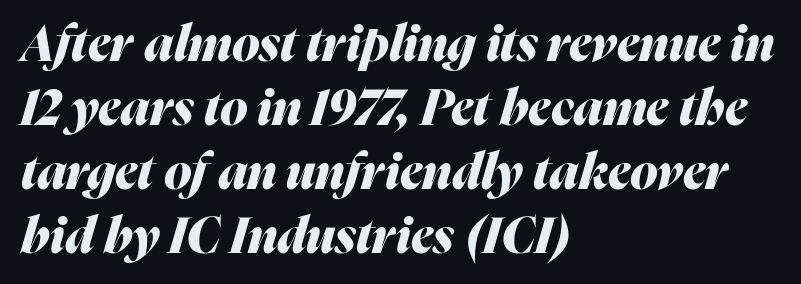
{"italic": "yes", "lean": "right", "slant_degrees": 16, "bold": "yes", "weight": "heavy", "width": "normal", "stroke_contrast": "medium", "x_height": "medium", "monospaced": "no", "underline": "no", "align": "left", "line_spacing": "normal", "line_spacing_ratio": 1.28, "letter_spacing": "normal", "letter_spacing_em": 0.0, "glyph_px": 50}
